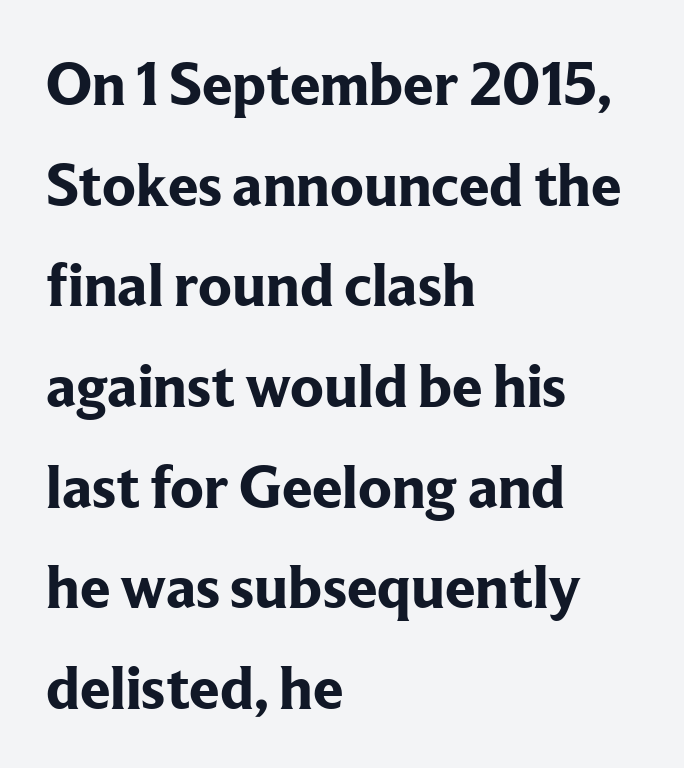
Q: Is the text bold? A: Yes.
Q: Is the text italic (slanted)? A: No, it is upright.
Q: Is the typeface a serif or a sans-serif typeface? A: Serif.
Q: Is the text underlined? A: No.
Q: How is the paragraph aligned? A: Left-aligned.
Q: Is the spacing between letters normal or unusually wide? A: Normal.
Q: Is the spacing between lines tight, normal or loose? A: Normal.
Q: Width (condensed, normal, or wide)? A: Normal.
Q: Stroke contrast? A: Low.
Q: x-height? A: Medium.
Q: Monospaced? A: No.
